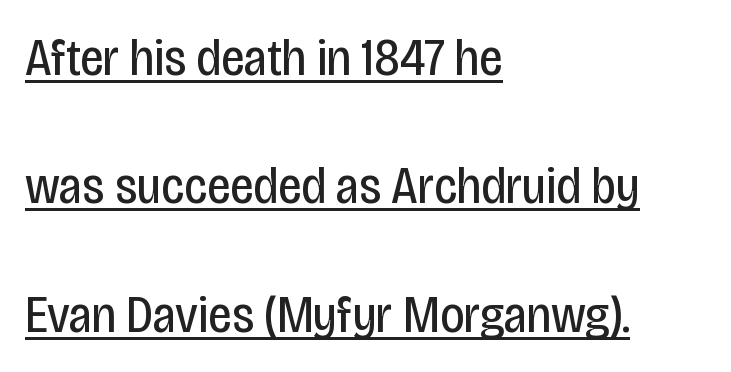
{"serif": "no", "italic": "no", "bold": "no", "weight": "regular", "width": "condensed", "stroke_contrast": "low", "x_height": "large", "monospaced": "no", "underline": "yes", "align": "left", "line_spacing": "loose", "line_spacing_ratio": 2.42, "letter_spacing": "normal", "letter_spacing_em": 0.0, "glyph_px": 53}
